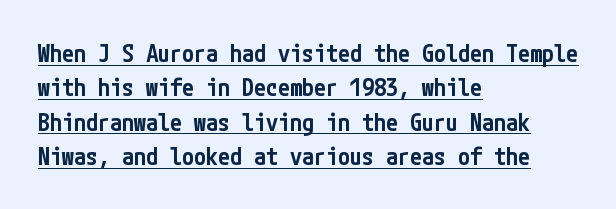
Left-aligned paragraph, ragged on the right. Does extra space separate the letters? No, they use regular spacing. Regular leading. Students, this is semibold: more ink than regular, less than bold. This is underlined copy, the kind a proofreader might mark for attention. Nope, not italic — everything's standing straight.
